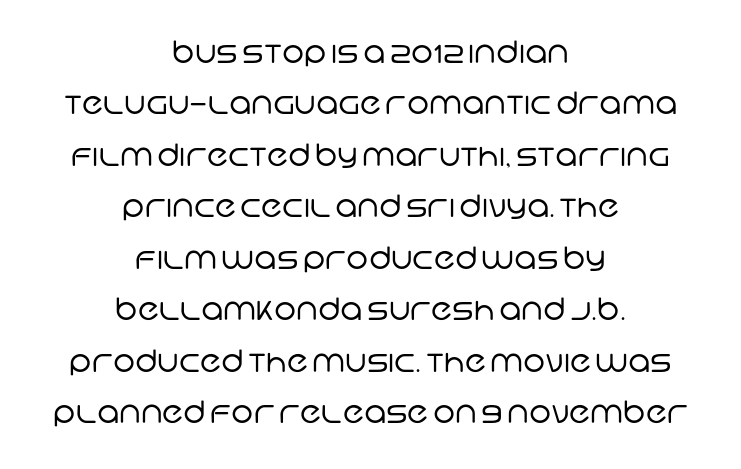
Ink coverage per letter is moderate at most. Does the leading feel generous? No, just average. The passage shown has conventional tracking throughout. I'd call this a sans setting — the letters go barefoot. Note the varied advance widths — an 'i' is clearly narrower than an 'm'. Where is the straight margin? There isn't one; the lines are centered.
